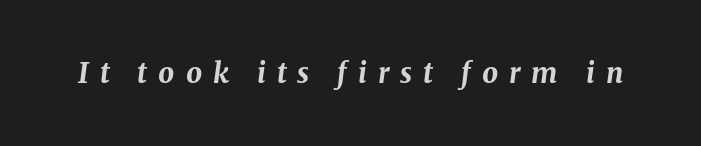
The image shows 28 px bold type, italic (leaning right); set unusually wide letter spacing (+0.39 em), not underlined; medium stroke contrast and a medium x-height.
